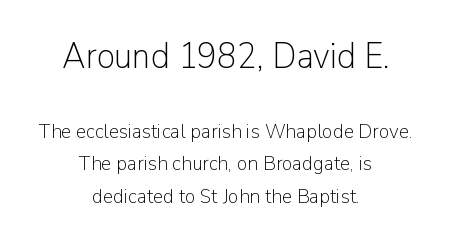
The image shows 36 px light sans-serif type, upright; set centered, normal line spacing (1.55x), normal letter spacing, not underlined; the first (top) block is 1.71x larger; low stroke contrast and a medium x-height.
